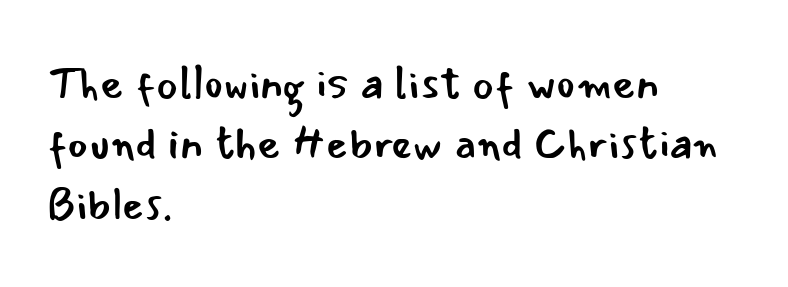
Compared with a typical body face, this is equally light or lighter still. Descenders are the only things crossing below the line. Proportional: the letters do not fall into vertical columns. Quick note: not italic, upright. Compared with a centered layout, this one pins lines to the left instead. Quick note: interline space is typical.
